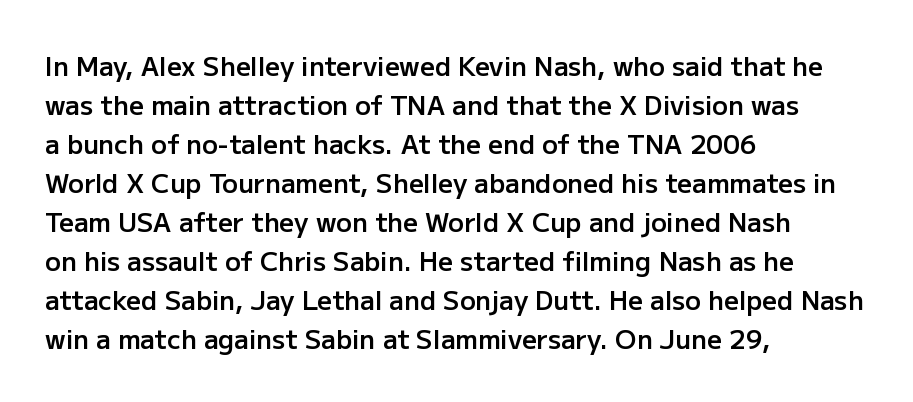
The image shows 26 px text type, upright; set left-aligned, normal line spacing (1.5x), normal letter spacing, not underlined.
